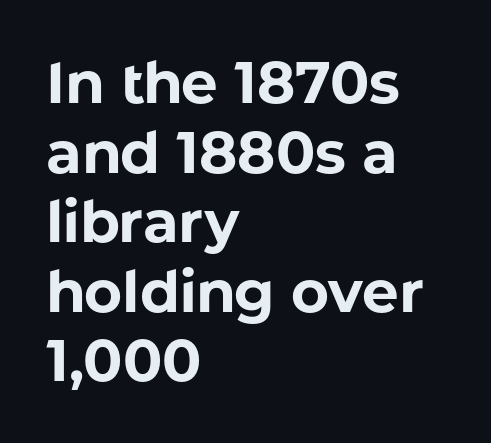
The font family rendered here belongs to the sans-serif group. Honestly, there is no underline to notice here at all. Here the glyphs are tracked normally, forming tight word shapes. These lines are set flush left with a ragged right edge. The specimen reads as upright at a glance.
